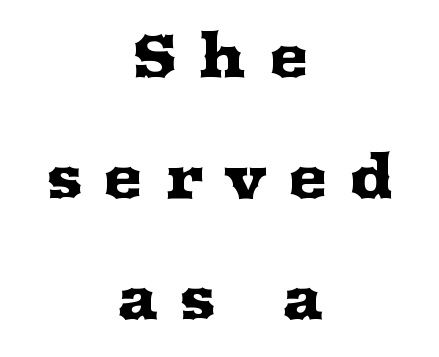
Q: Is the text italic (slanted)? A: No, it is upright.
Q: Is the typeface a serif or a sans-serif typeface? A: Serif.
Q: Is the text underlined? A: No.
Q: How is the paragraph aligned? A: Centered.
Q: Is the spacing between letters normal or unusually wide? A: Unusually wide.
Q: Is the spacing between lines tight, normal or loose? A: Loose.
Q: Width (condensed, normal, or wide)? A: Wide.
Q: Stroke contrast? A: Medium.
Q: x-height? A: Medium.
Q: Monospaced? A: No.
